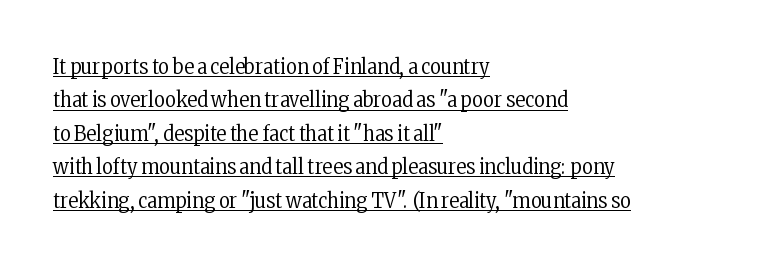
The image shows 21 px text type, upright; set left-aligned, normal line spacing (1.59x), normal letter spacing, underlined.
